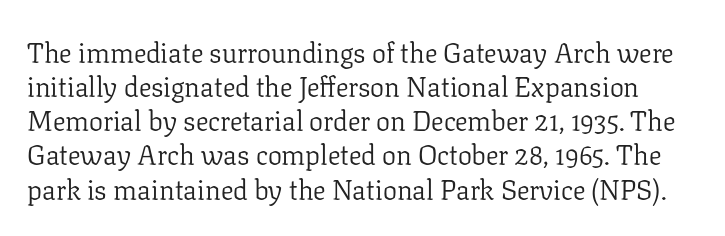
The image shows 28 px light serif type, upright; set line spacing 1.22x, normal letter spacing, not underlined; low stroke contrast and a medium x-height.
